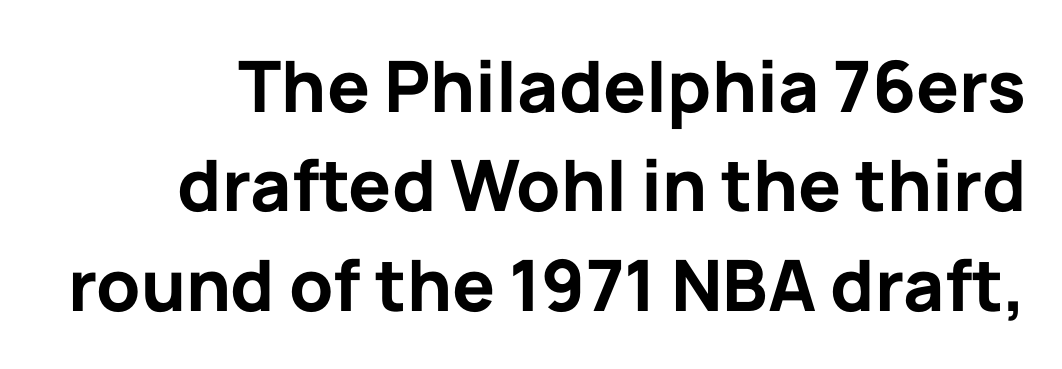
Q: Is the text bold? A: Yes.
Q: Is the text italic (slanted)? A: No, it is upright.
Q: Is the typeface a serif or a sans-serif typeface? A: Sans-serif.
Q: Is the text underlined? A: No.
Q: Is the spacing between letters normal or unusually wide? A: Normal.
Q: Is the spacing between lines tight, normal or loose? A: Normal.
Q: Width (condensed, normal, or wide)? A: Normal.
Q: Stroke contrast? A: Low.
Q: x-height? A: Medium.
Q: Monospaced? A: No.
